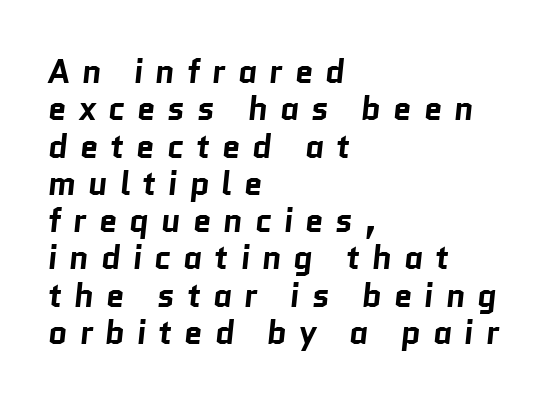
{"serif": "no", "bold": "yes", "weight": "bold", "width": "normal", "stroke_contrast": "low", "x_height": "medium", "monospaced": "no", "underline": "no", "align": "left", "line_spacing": "tight", "line_spacing_ratio": 1.13, "letter_spacing": "wide", "letter_spacing_em": 0.36, "glyph_px": 33}
